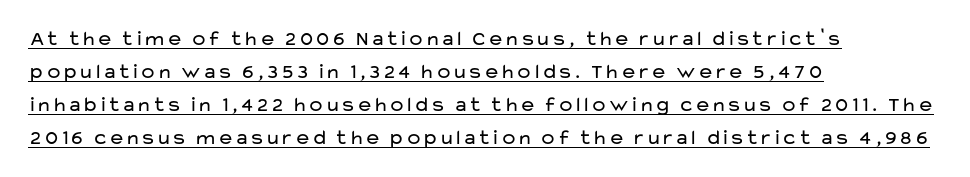
Vertical stems look standard width or narrower in stroke. The axis of the letterforms is exactly vertical. Is there an underline? Yes — a line sits under the letters. The space between consecutive lines is moderate. These lines keep a tight, regular rhythm from letter to letter.
